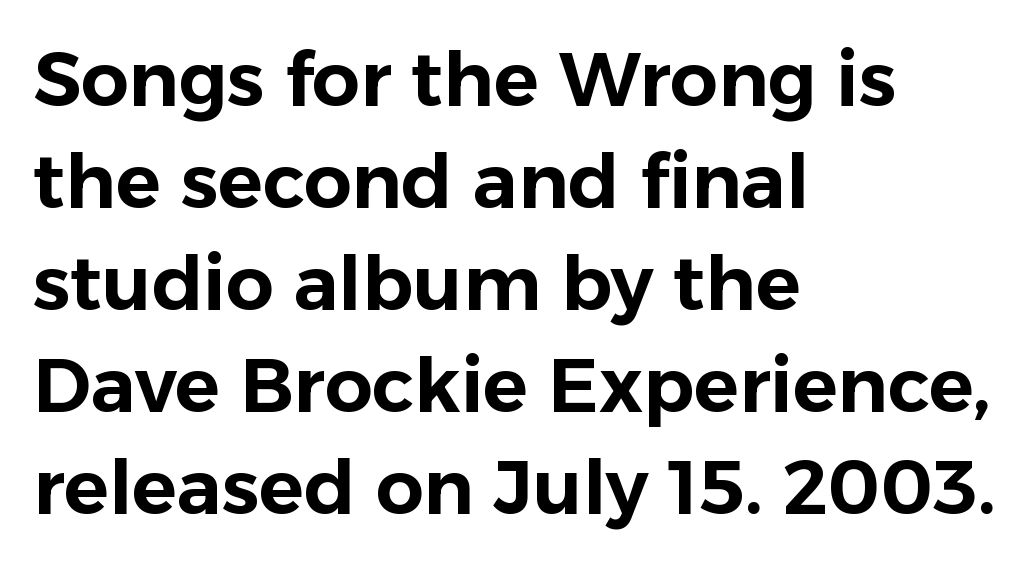
{"serif": "no", "italic": "no", "width": "normal", "stroke_contrast": "low", "x_height": "medium", "monospaced": "no", "underline": "no", "align": "left", "line_spacing": "normal", "line_spacing_ratio": 1.36, "letter_spacing": "normal", "letter_spacing_em": 0.0, "glyph_px": 75}
